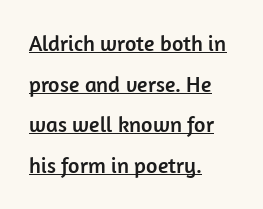
{"italic": "no", "underline": "yes", "align": "left", "line_spacing_ratio": 1.85, "letter_spacing": "normal", "letter_spacing_em": 0.0, "glyph_px": 22}
